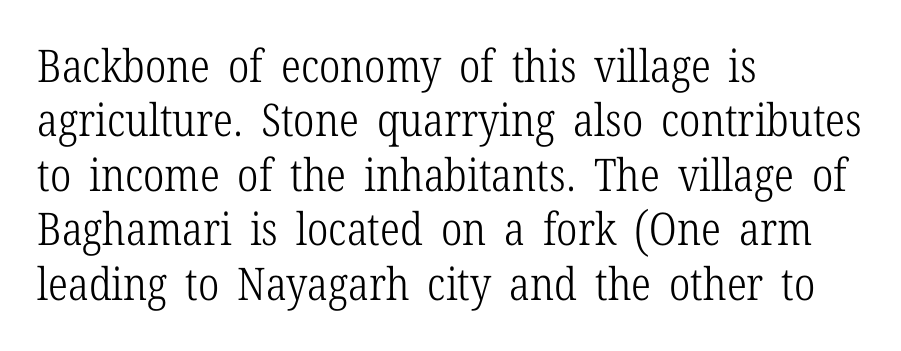
The letters advance in unequal steps, a hallmark of proportional type. Where is the straight margin? On the left. You could call the tracking neutral — neither tight nor loose. The letters stand straight up with perfectly vertical stems. Just letters on the line, the space beneath them empty. The characters display serif detailing at their extremities.
